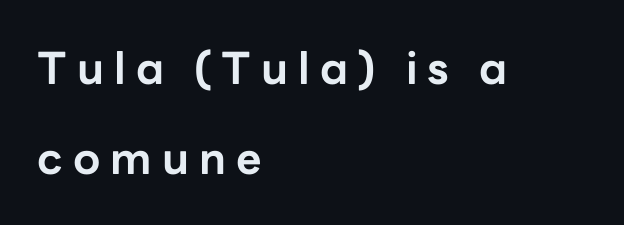
Q: Is the text bold? A: Yes.
Q: Is the text italic (slanted)? A: No, it is upright.
Q: Is the typeface a serif or a sans-serif typeface? A: Sans-serif.
Q: Is the text underlined? A: No.
Q: How is the paragraph aligned? A: Left-aligned.
Q: Is the spacing between letters normal or unusually wide? A: Unusually wide.
Q: Is the spacing between lines tight, normal or loose? A: Loose.
Q: Width (condensed, normal, or wide)? A: Normal.
Q: Stroke contrast? A: Low.
Q: x-height? A: Medium.
Q: Monospaced? A: No.
